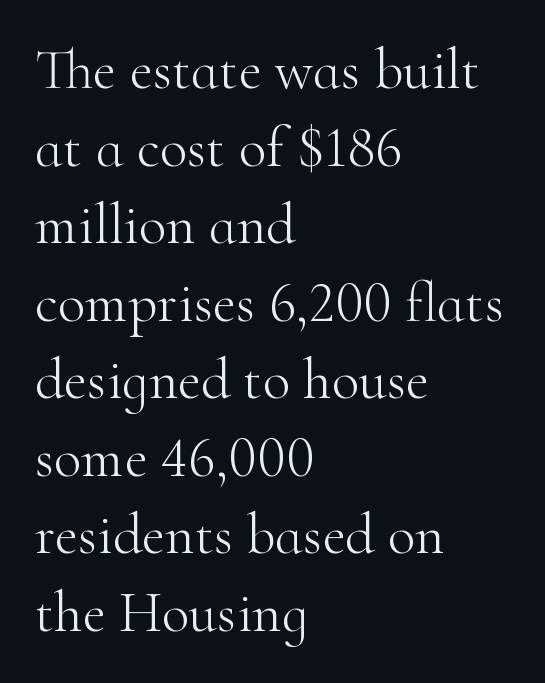
Q: Is the text bold? A: No.
Q: Is the text italic (slanted)? A: No, it is upright.
Q: Is the typeface a serif or a sans-serif typeface? A: Serif.
Q: Is the text underlined? A: No.
Q: How is the paragraph aligned? A: Left-aligned.
Q: Is the spacing between letters normal or unusually wide? A: Normal.
Q: Is the spacing between lines tight, normal or loose? A: Normal.
Q: Width (condensed, normal, or wide)? A: Normal.
Q: Stroke contrast? A: High.
Q: x-height? A: Small.
Q: Monospaced? A: No.
